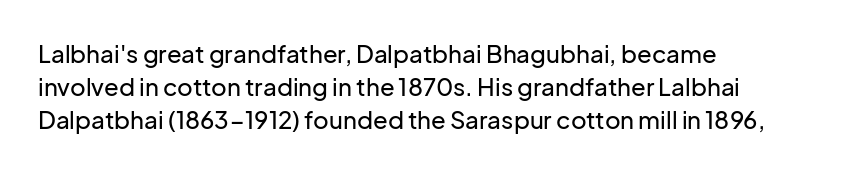
Q: Is the text italic (slanted)? A: No, it is upright.
Q: Is the text underlined? A: No.
Q: How is the paragraph aligned? A: Left-aligned.
Q: Is the spacing between letters normal or unusually wide? A: Normal.
Q: Is the spacing between lines tight, normal or loose? A: Normal.
